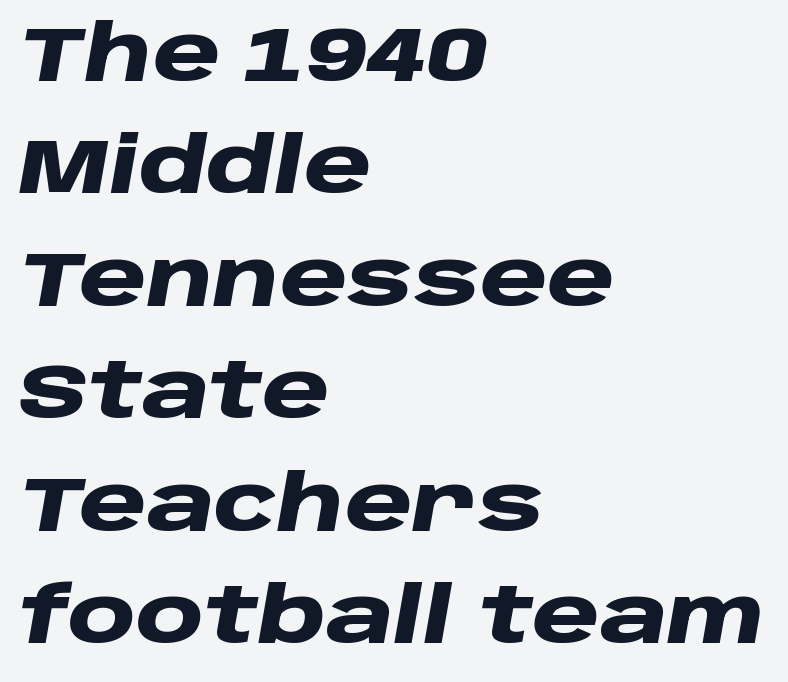
The image shows 77 px heavy, wide type, italic (leaning right); set left-aligned, normal line spacing (1.46x), normal letter spacing, not underlined; low stroke contrast and a large x-height.
